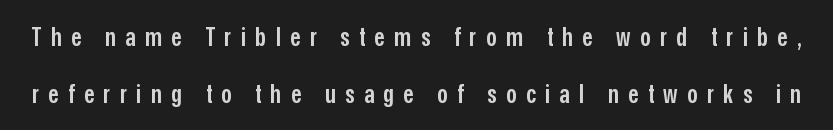
Q: Is the text bold? A: Semi-bold.
Q: Is the text italic (slanted)? A: No, it is upright.
Q: Is the text underlined? A: No.
Q: Is the spacing between letters normal or unusually wide? A: Unusually wide.
Q: Is the spacing between lines tight, normal or loose? A: Loose.
